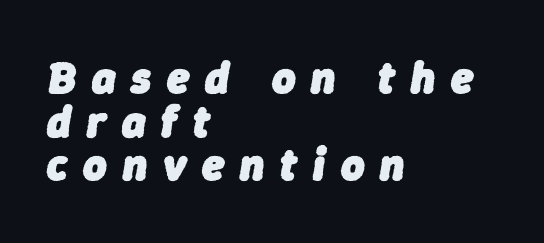
{"italic": "yes", "lean": "right", "slant_degrees": 9, "bold": "yes", "weight": "heavy", "width": "normal", "stroke_contrast": "low", "x_height": "medium", "monospaced": "no", "underline": "no", "align": "left", "line_spacing": "tight", "line_spacing_ratio": 0.97, "letter_spacing": "wide", "letter_spacing_em": 0.35, "glyph_px": 45}
